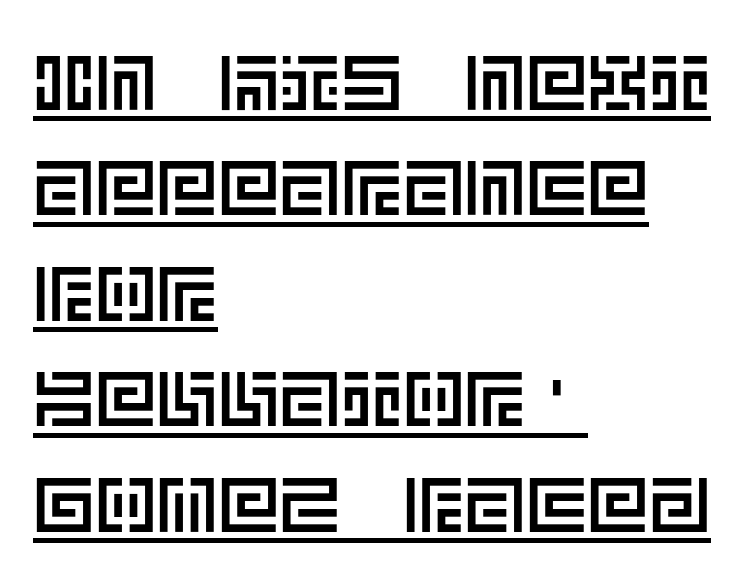
Q: Is the text italic (slanted)? A: No, it is upright.
Q: Is the text underlined? A: Yes.
Q: How is the paragraph aligned? A: Left-aligned.
Q: Is the spacing between letters normal or unusually wide? A: Normal.
Q: Is the spacing between lines tight, normal or loose? A: Normal.
Q: Width (condensed, normal, or wide)? A: Normal.
Q: x-height? A: Large.
